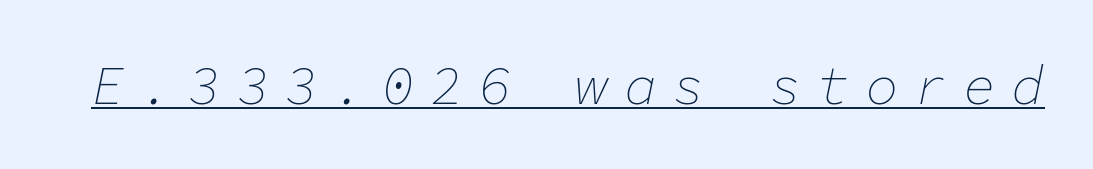
Q: Is the text bold? A: No.
Q: Is the text italic (slanted)? A: Yes, it leans right by about 11 degrees.
Q: Is the text underlined? A: Yes.
Q: Is the spacing between letters normal or unusually wide? A: Unusually wide.
Q: Width (condensed, normal, or wide)? A: Normal.
Q: Stroke contrast? A: Low.
Q: x-height? A: Medium.
Q: Monospaced? A: Yes.
